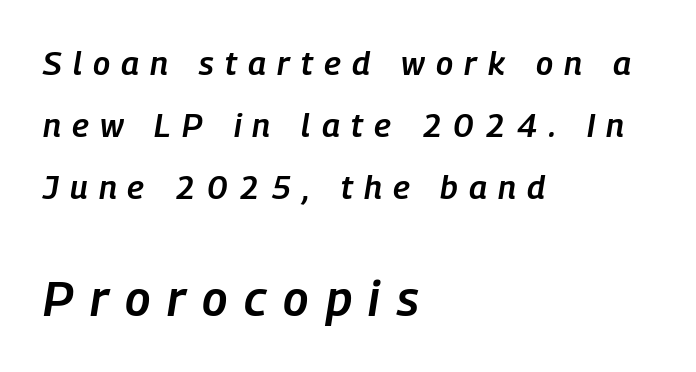
{"italic": "yes", "lean": "right", "slant_degrees": 9, "bold": "semi", "weight": "semibold", "width": "condensed", "stroke_contrast": "low", "x_height": "medium", "monospaced": "no", "underline": "no", "align": "left", "line_spacing_ratio": 1.88, "letter_spacing": "wide", "letter_spacing_em": 0.34, "larger_block": "second", "size_ratio": 1.48, "glyph_px": 49}
